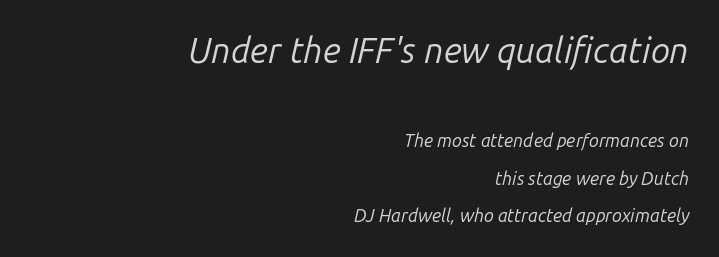
Q: Is the text bold? A: No.
Q: Is the text italic (slanted)? A: Yes, it leans right by about 14 degrees.
Q: Is the text underlined? A: No.
Q: How is the paragraph aligned? A: Right-aligned.
Q: Is the spacing between letters normal or unusually wide? A: Normal.
Q: Is the spacing between lines tight, normal or loose? A: Loose.
Q: Which block of text is set in a larger size, the first (top) or the second (bottom)? A: The first (top) one.
Q: Width (condensed, normal, or wide)? A: Normal.
Q: Stroke contrast? A: Low.
Q: x-height? A: Medium.
Q: Monospaced? A: No.
